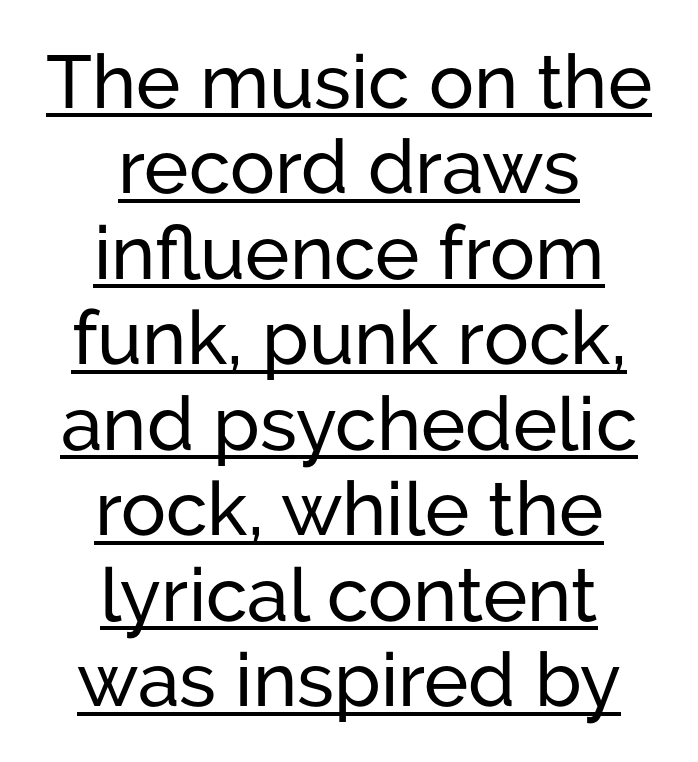
Q: Is the text italic (slanted)? A: No, it is upright.
Q: Is the typeface a serif or a sans-serif typeface? A: Sans-serif.
Q: Is the text underlined? A: Yes.
Q: How is the paragraph aligned? A: Centered.
Q: Is the spacing between letters normal or unusually wide? A: Normal.
Q: Is the spacing between lines tight, normal or loose? A: Tight.
Q: Width (condensed, normal, or wide)? A: Normal.
Q: Stroke contrast? A: Low.
Q: x-height? A: Medium.
Q: Monospaced? A: No.
